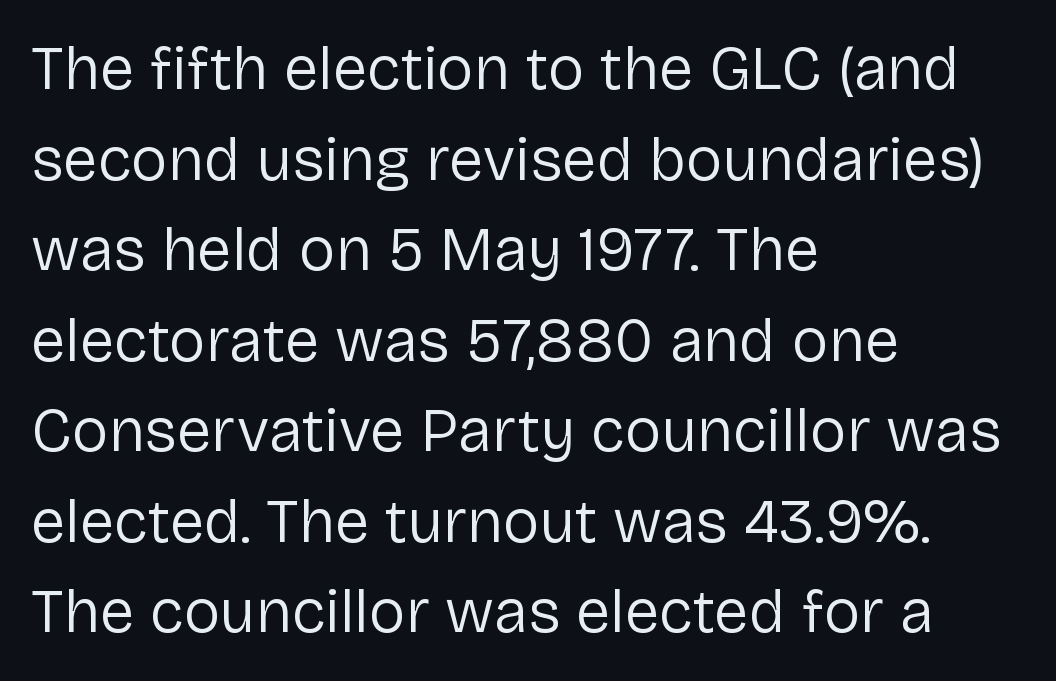
{"serif": "no", "italic": "no", "bold": "no", "weight": "regular", "width": "normal", "stroke_contrast": "low", "x_height": "medium", "monospaced": "no", "underline": "no", "align": "left", "line_spacing": "normal", "line_spacing_ratio": 1.46, "letter_spacing": "normal", "letter_spacing_em": 0.0, "glyph_px": 62}
